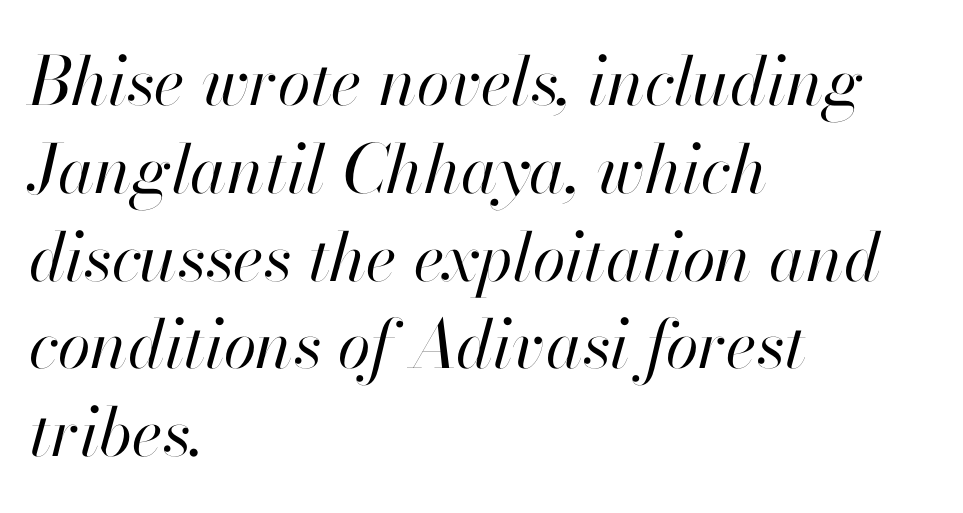
When letters slant like this, we call the style italic. Left-aligned paragraph, ragged on the right. Each letter keeps its own natural width here, so spacing adapts to shape. Heft: none added — not bold. The tracking reads as untouched default to a designer's eye. Underlining? Definitely not there.
